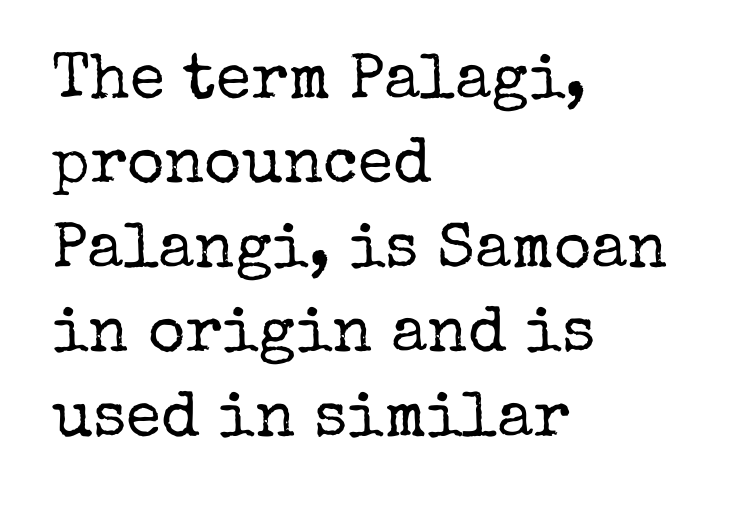
Q: Is the text bold? A: No.
Q: Is the text italic (slanted)? A: No, it is upright.
Q: Is the typeface a serif or a sans-serif typeface? A: Serif.
Q: Is the text underlined? A: No.
Q: How is the paragraph aligned? A: Left-aligned.
Q: Is the spacing between letters normal or unusually wide? A: Normal.
Q: Is the spacing between lines tight, normal or loose? A: Normal.
Q: Width (condensed, normal, or wide)? A: Normal.
Q: Stroke contrast? A: Low.
Q: x-height? A: Medium.
Q: Monospaced? A: No.
